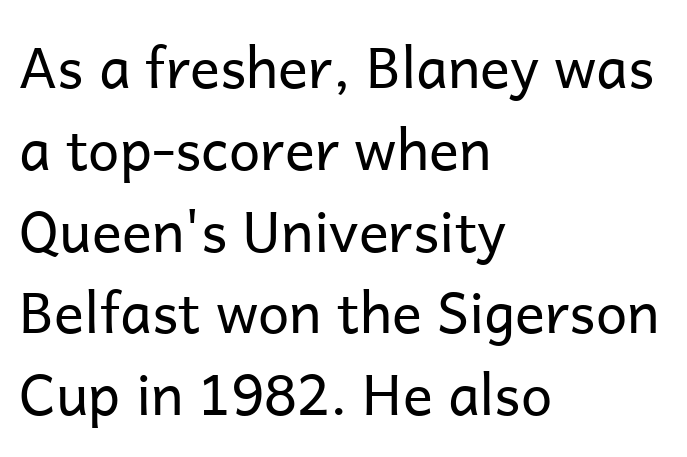
The image shows 56 px regular-weight sans-serif type, upright; set left-aligned, normal line spacing (1.46x), normal letter spacing, not underlined; low stroke contrast and a medium x-height.
